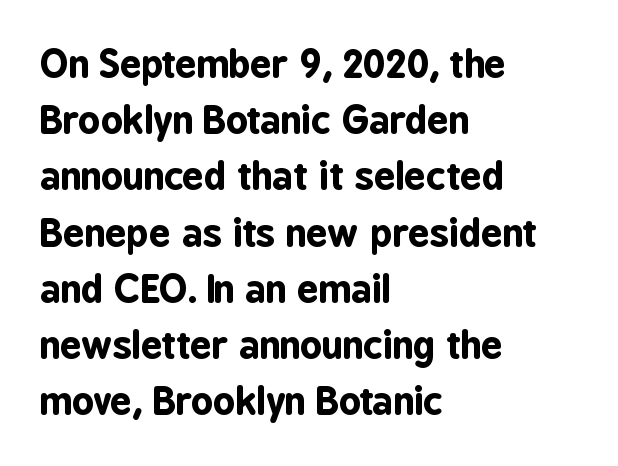
Q: Is the text bold? A: Yes.
Q: Is the text italic (slanted)? A: No, it is upright.
Q: Is the typeface a serif or a sans-serif typeface? A: Sans-serif.
Q: Is the text underlined? A: No.
Q: How is the paragraph aligned? A: Left-aligned.
Q: Is the spacing between letters normal or unusually wide? A: Normal.
Q: Is the spacing between lines tight, normal or loose? A: Normal.
Q: Width (condensed, normal, or wide)? A: Condensed.
Q: Stroke contrast? A: Low.
Q: x-height? A: Medium.
Q: Monospaced? A: No.
